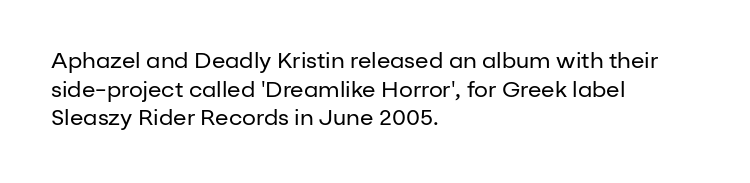
{"italic": "no", "bold": "no", "underline": "no", "align": "left", "line_spacing": "normal", "line_spacing_ratio": 1.3, "letter_spacing": "normal", "letter_spacing_em": 0.0, "glyph_px": 22}
